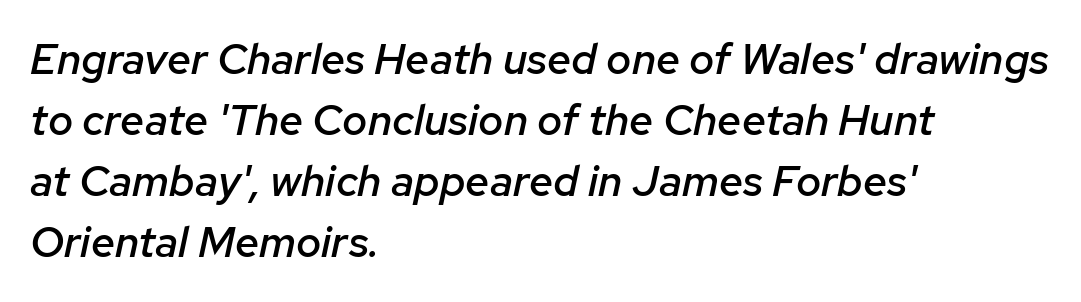
{"italic": "yes", "lean": "right", "slant_degrees": 12, "bold": "semi", "weight": "semibold", "width": "normal", "stroke_contrast": "low", "x_height": "medium", "monospaced": "no", "underline": "no", "align": "left", "line_spacing": "normal", "line_spacing_ratio": 1.42, "letter_spacing": "normal", "letter_spacing_em": 0.0, "glyph_px": 43}
